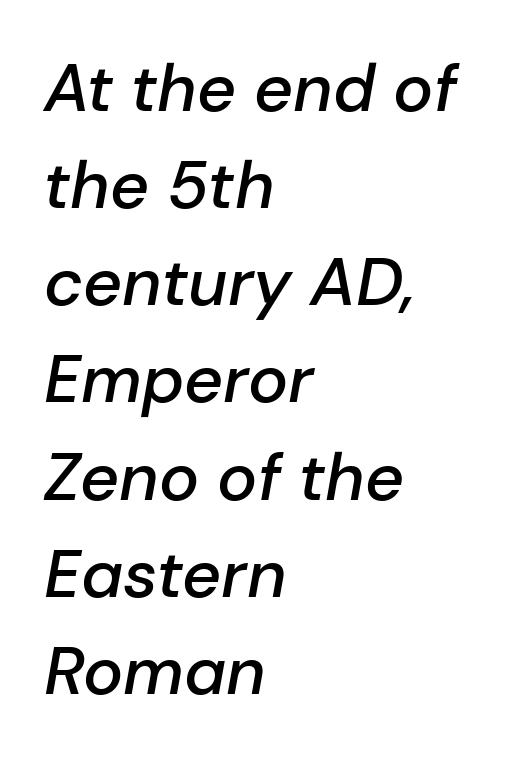
A somewhat darkened texture: the type is semibold rather than bold. Clear beneath every line of the passage. Default kerning and tracking; the words read as compact shapes. In terms of posture, this sample is oblique. These lines are rendered in a variable-pitch font. The ragged edge is on the right, which tells us the setting is flush left.
